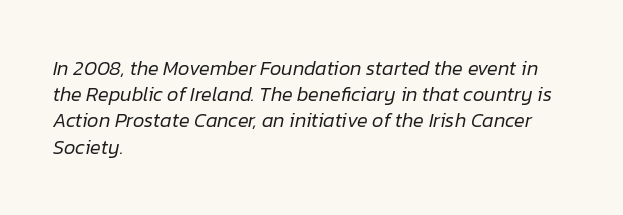
The image shows 20 px text type, italic (leaning right); set left-aligned, normal line spacing (1.31x), normal letter spacing, not underlined.
